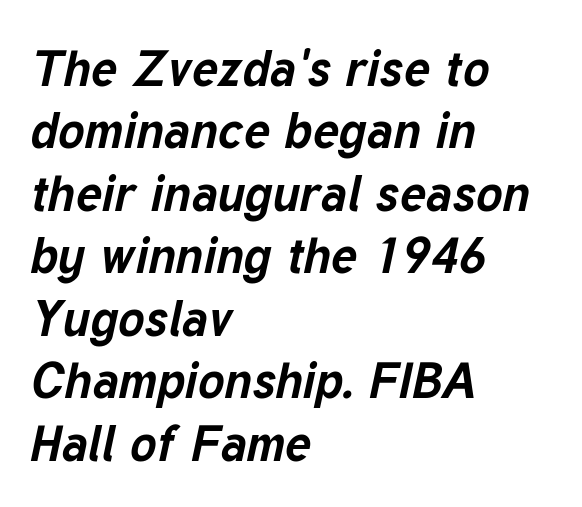
The image shows 50 px bold type, italic (leaning right); set left-aligned, normal line spacing (1.25x), normal letter spacing, not underlined; low stroke contrast and a medium x-height.
